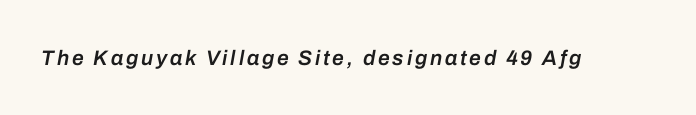
Q: Is the text bold? A: Semi-bold.
Q: Is the text italic (slanted)? A: Yes, it leans right by about 10 degrees.
Q: Is the text underlined? A: No.
